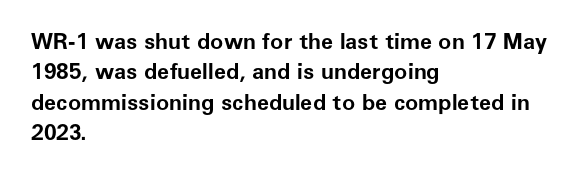
Q: Is the text bold? A: Yes.
Q: Is the text italic (slanted)? A: No, it is upright.
Q: Is the text underlined? A: No.
Q: How is the paragraph aligned? A: Left-aligned.
Q: Is the spacing between letters normal or unusually wide? A: Normal.
Q: Is the spacing between lines tight, normal or loose? A: Normal.
